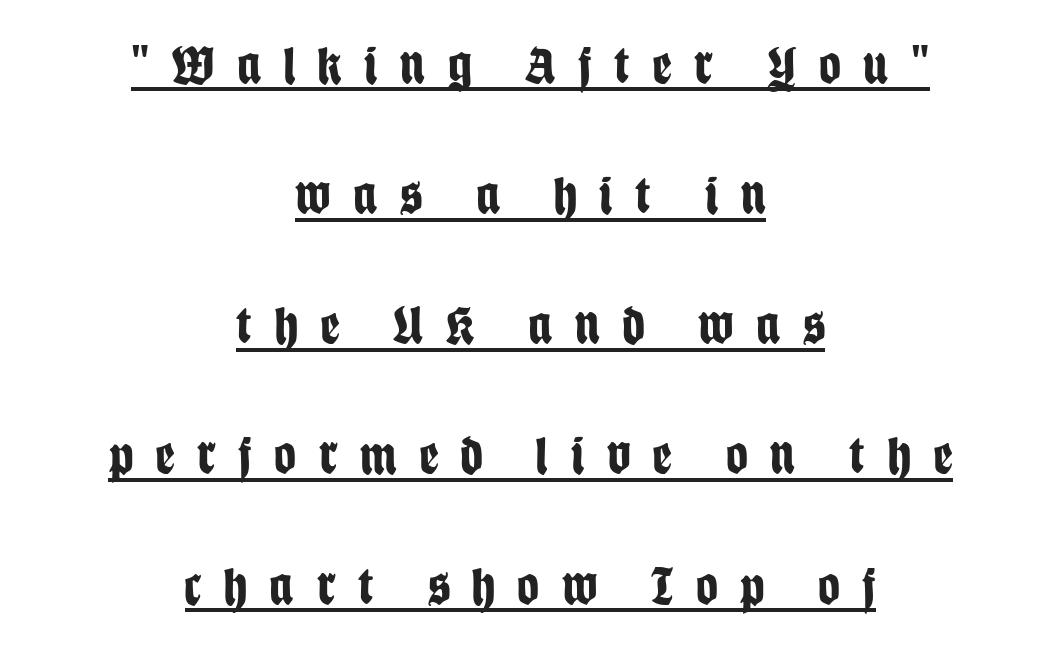
Has an underline been added? It has. The passage shown has open, widely tracked lettering throughout. Centered paragraph, ragged on both sides. What weight is shown? A full bold with thick strokes.
